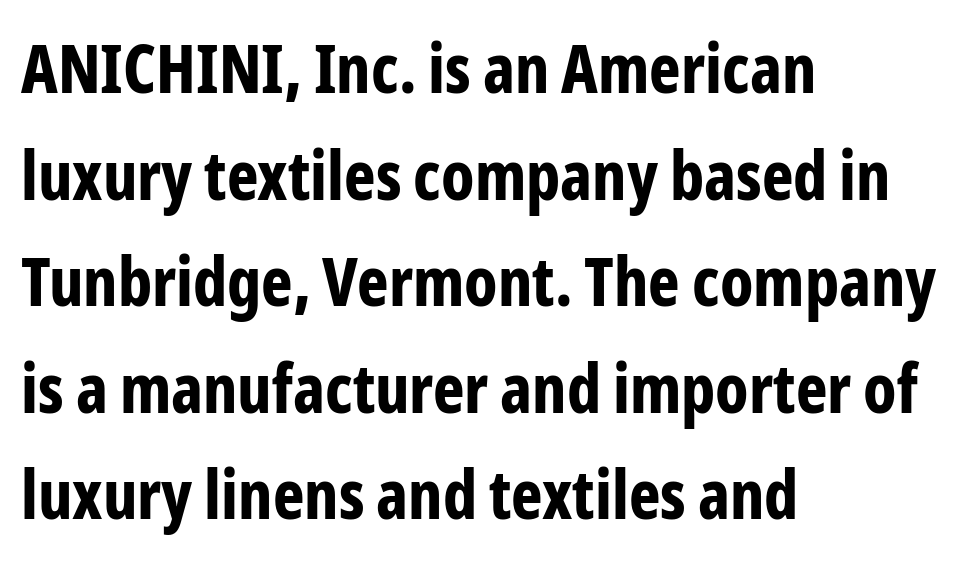
Q: Is the text bold? A: Yes.
Q: Is the text italic (slanted)? A: No, it is upright.
Q: Is the typeface a serif or a sans-serif typeface? A: Sans-serif.
Q: Is the text underlined? A: No.
Q: How is the paragraph aligned? A: Left-aligned.
Q: Is the spacing between letters normal or unusually wide? A: Normal.
Q: Is the spacing between lines tight, normal or loose? A: Normal.
Q: Width (condensed, normal, or wide)? A: Condensed.
Q: Stroke contrast? A: Low.
Q: x-height? A: Medium.
Q: Monospaced? A: No.
